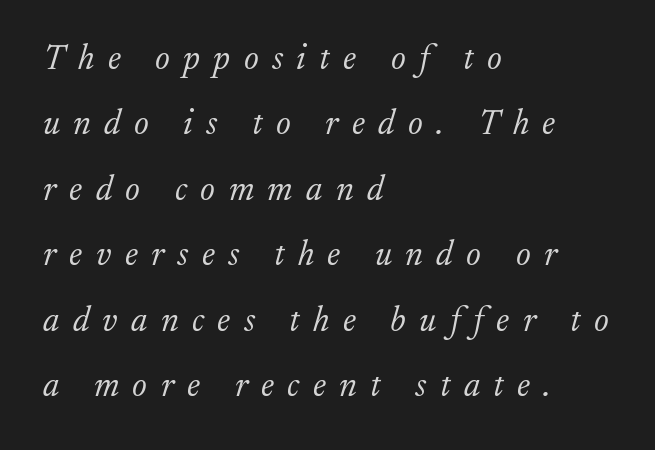
Q: Is the text bold? A: No.
Q: Is the text italic (slanted)? A: Yes, it leans right by about 17 degrees.
Q: Is the typeface a serif or a sans-serif typeface? A: Serif.
Q: Is the text underlined? A: No.
Q: How is the paragraph aligned? A: Left-aligned.
Q: Is the spacing between letters normal or unusually wide? A: Unusually wide.
Q: Width (condensed, normal, or wide)? A: Normal.
Q: Stroke contrast? A: Low.
Q: x-height? A: Small.
Q: Monospaced? A: No.
